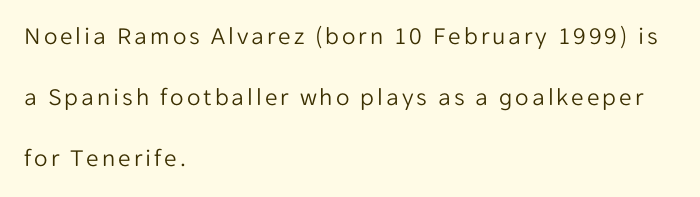
{"italic": "no", "bold": "no", "underline": "no", "align": "left", "line_spacing": "loose", "line_spacing_ratio": 2.44, "glyph_px": 25}
